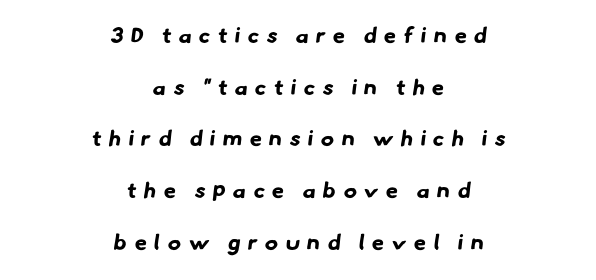
The image shows 22 px bold type; set centered, loose line spacing (2.35x), unusually wide letter spacing (+0.34 em), not underlined.
